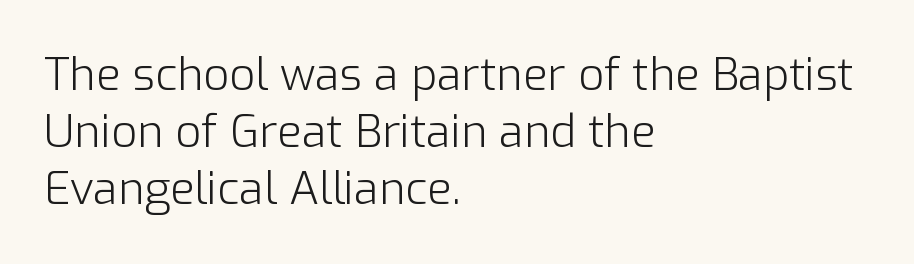
Spacing verdict: proportional, widths tailored to each character. Quick note: not italic, upright. No heavy texture on the line: the type isn't bold. Typeset ragged right — the left edge is the straight one. The tracking reads as untouched default to a designer's eye.
